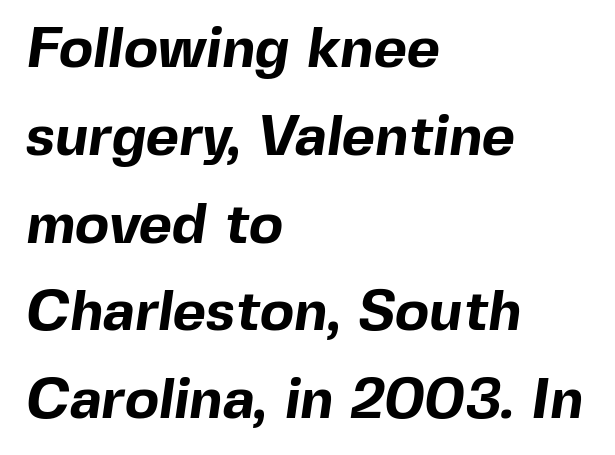
The image shows 57 px bold sans-serif type; set left-aligned, normal line spacing (1.54x), normal letter spacing, not underlined; a medium x-height.
